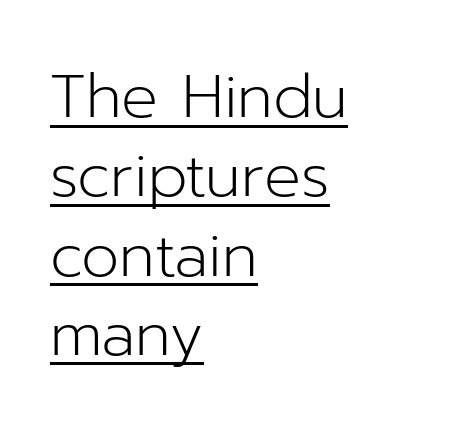
{"serif": "no", "italic": "no", "bold": "no", "weight": "light", "width": "normal", "stroke_contrast": "low", "x_height": "medium", "monospaced": "no", "underline": "yes", "align": "left", "line_spacing": "normal", "line_spacing_ratio": 1.3, "letter_spacing": "normal", "letter_spacing_em": 0.0, "glyph_px": 61}
